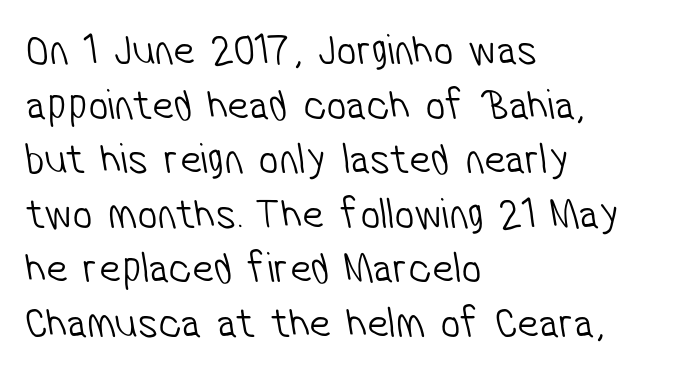
Q: Is the text bold? A: No.
Q: Is the typeface a serif or a sans-serif typeface? A: Sans-serif.
Q: Is the text underlined? A: No.
Q: How is the paragraph aligned? A: Left-aligned.
Q: Is the spacing between letters normal or unusually wide? A: Normal.
Q: Width (condensed, normal, or wide)? A: Condensed.
Q: Stroke contrast? A: Low.
Q: x-height? A: Medium.
Q: Monospaced? A: No.
